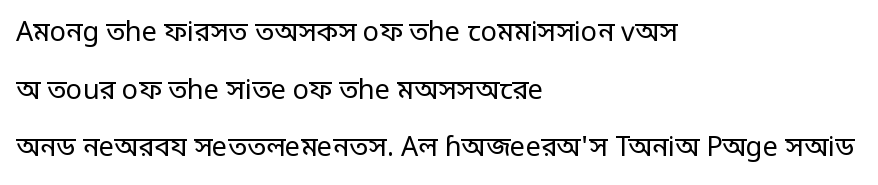
The space between consecutive lines is lavish. In terms of posture, this sample is upright. This rendering leaves character spacing at its baseline value. The ragged edge is on the right, which tells us the setting is flush left.
